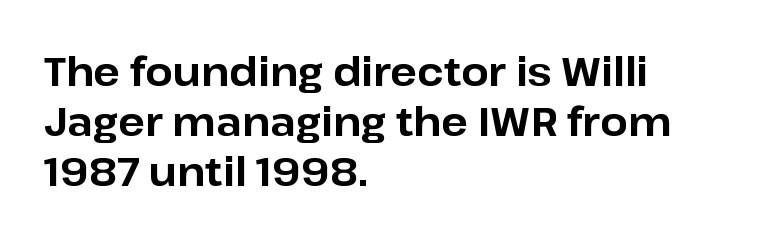
Typesetter's note: full bold, strokes at maximum text heaviness. Characters follow at the spacing the type designer built in. No feet cap the strokes, marking this as sans-serif type. Is this a fixed-width face? No — the glyphs have proportional, varying widths. The axis of the letterforms is exactly vertical.
